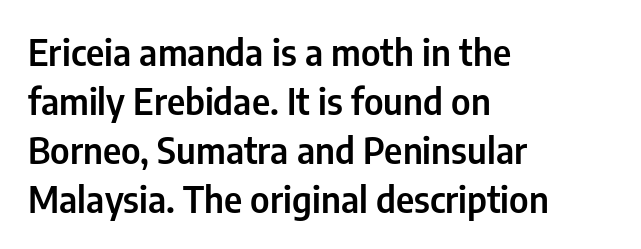
The type family on display is of the sans-serif kind. In terms of leading, this rendering sits right in the middle. Casual observation: everything's shoved over to the left. The gap between lines stays unmarked. In terms of letterspacing, this is plain default setting.
